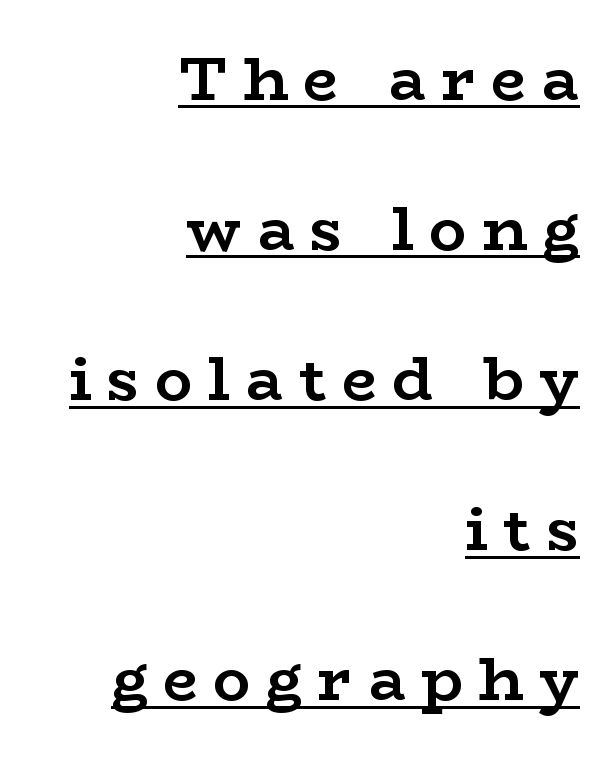
{"serif": "yes", "italic": "no", "bold": "yes", "weight": "semibold", "width": "wide", "stroke_contrast": "low", "x_height": "medium", "monospaced": "no", "underline": "yes", "align": "right", "line_spacing": "loose", "line_spacing_ratio": 2.42, "letter_spacing": "wide", "letter_spacing_em": 0.25, "glyph_px": 62}
